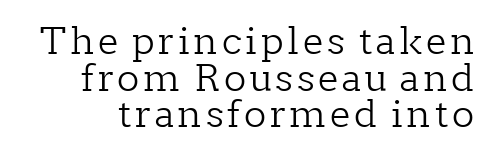
The image shows 37 px light serif type, upright; set tight line spacing (0.99x), not underlined; low stroke contrast and a medium x-height.
